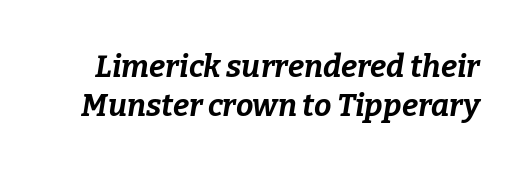
{"italic": "yes", "lean": "right", "slant_degrees": 9, "bold": "yes", "weight": "bold", "width": "normal", "stroke_contrast": "low", "x_height": "medium", "monospaced": "no", "underline": "no", "line_spacing": "normal", "line_spacing_ratio": 1.27, "letter_spacing": "normal", "letter_spacing_em": 0.0, "glyph_px": 31}
